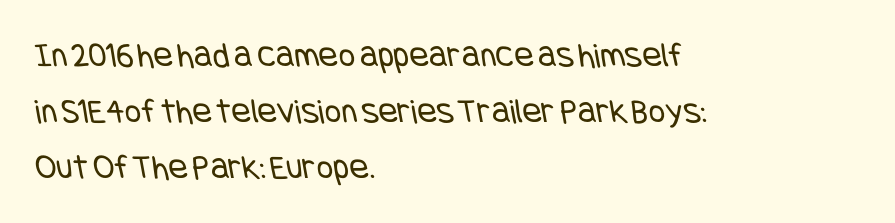
{"serif": "no", "bold": "no", "weight": "regular", "width": "condensed", "stroke_contrast": "low", "x_height": "large", "underline": "no", "align": "left", "line_spacing": "normal", "line_spacing_ratio": 1.55, "letter_spacing": "normal", "letter_spacing_em": 0.0, "glyph_px": 36}
